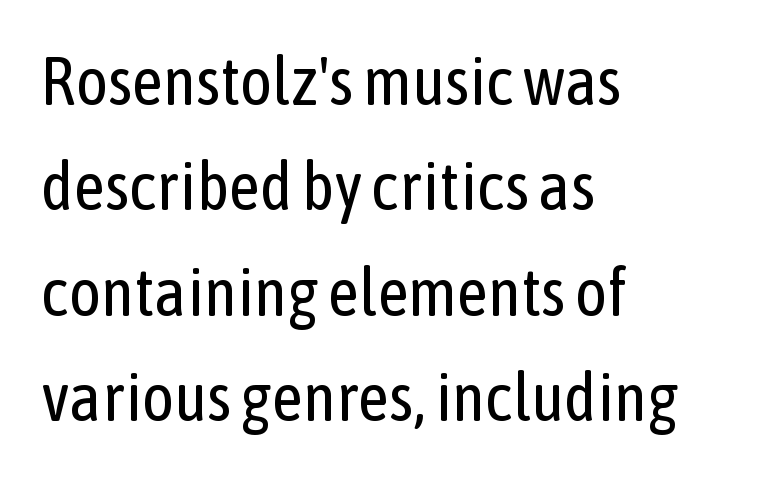
The image shows 68 px regular-weight, condensed sans-serif type, upright; set left-aligned, normal line spacing (1.55x), normal letter spacing, not underlined; low stroke contrast and a medium x-height.
